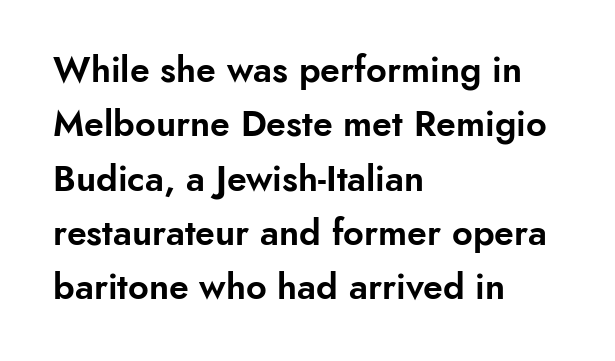
{"serif": "no", "italic": "no", "width": "normal", "stroke_contrast": "low", "x_height": "small", "monospaced": "no", "underline": "no", "align": "left", "line_spacing": "normal", "line_spacing_ratio": 1.51, "letter_spacing": "normal", "letter_spacing_em": 0.0, "glyph_px": 36}
